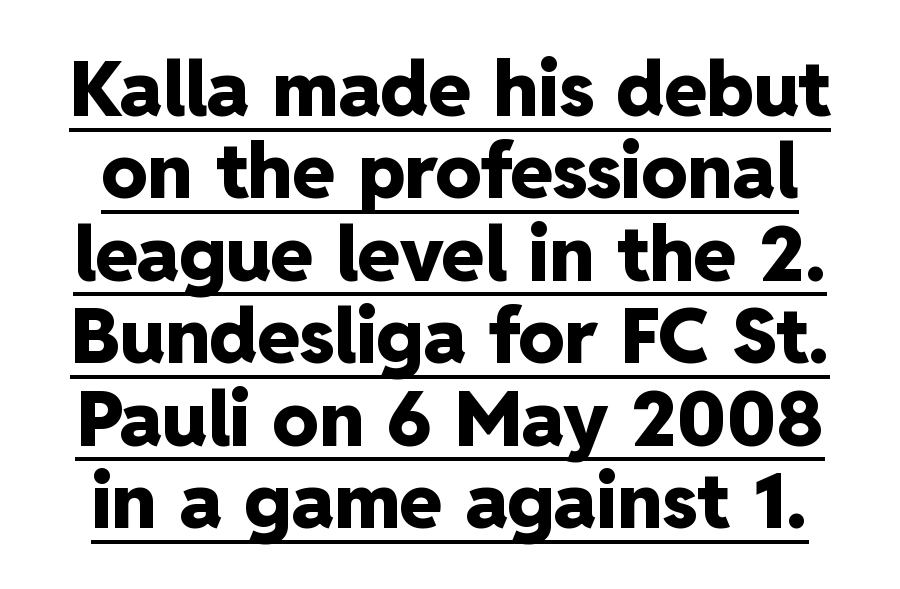
You can tell it's not italic because the verticals are truly vertical. Check the space under the baseline: a stroke is drawn there. The glyphs in this specimen are sans serif. Honestly, the rows look squashed on top of each other. Is this a fixed-width face? No — the glyphs have proportional, varying widths. What weight is shown? A full bold with thick strokes.
